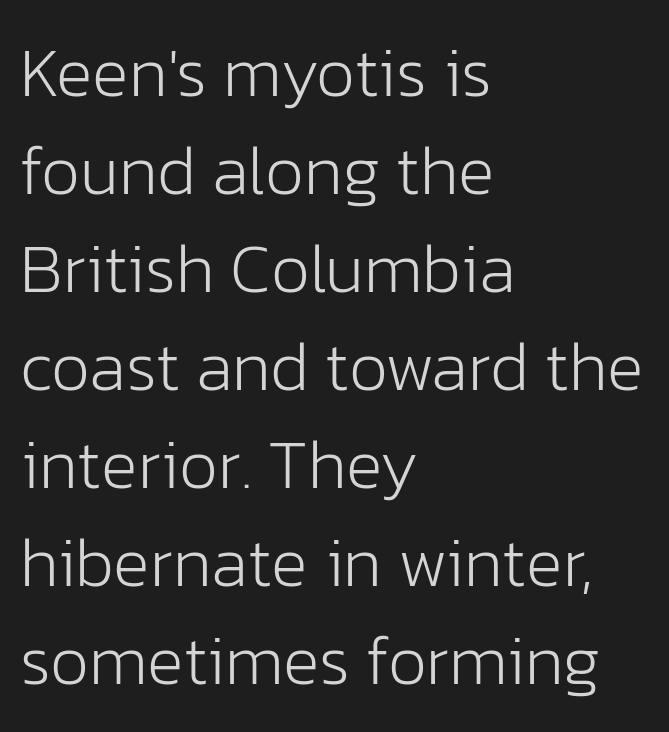
Q: Is the text bold? A: No.
Q: Is the text italic (slanted)? A: No, it is upright.
Q: Is the typeface a serif or a sans-serif typeface? A: Sans-serif.
Q: Is the text underlined? A: No.
Q: How is the paragraph aligned? A: Left-aligned.
Q: Is the spacing between letters normal or unusually wide? A: Normal.
Q: Is the spacing between lines tight, normal or loose? A: Normal.
Q: Width (condensed, normal, or wide)? A: Normal.
Q: Stroke contrast? A: Low.
Q: x-height? A: Medium.
Q: Monospaced? A: No.
